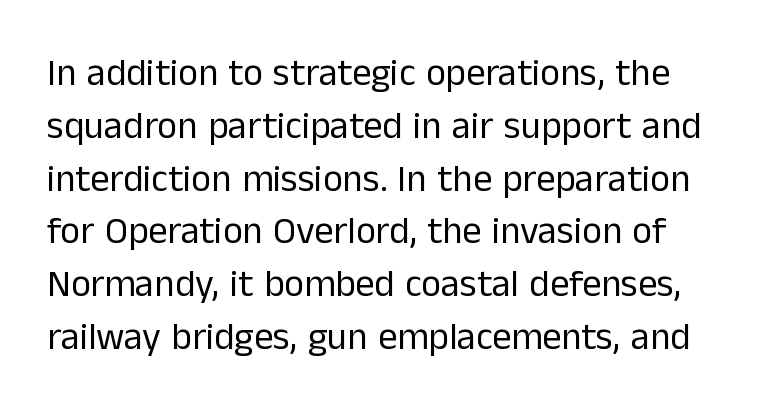
The image shows 38 px regular-weight sans-serif type, upright; set normal line spacing (1.39x), normal letter spacing, not underlined; low stroke contrast and a medium x-height.
